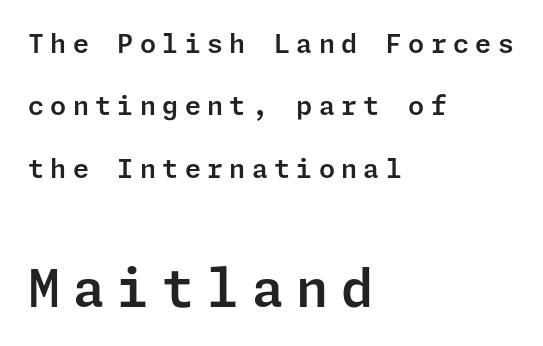
{"serif": "no", "italic": "no", "width": "normal", "stroke_contrast": "low", "x_height": "medium", "underline": "no", "align": "left", "line_spacing": "loose", "line_spacing_ratio": 2.4, "letter_spacing": "wide", "letter_spacing_em": 0.24, "larger_block": "second", "size_ratio": 2.0, "glyph_px": 52}
